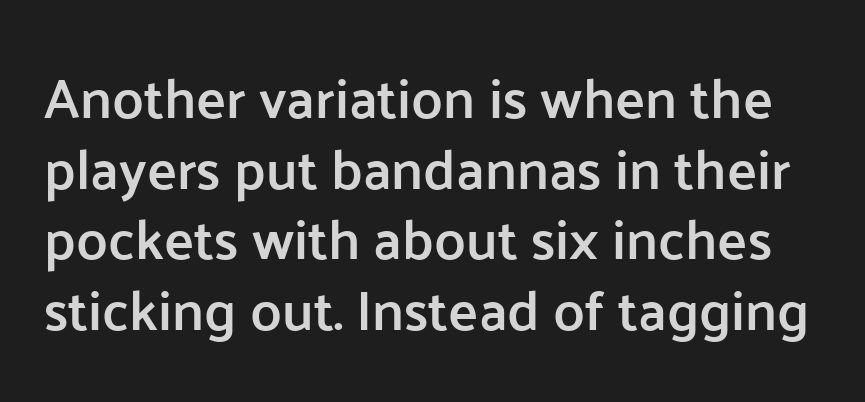
Q: Is the text bold? A: Semi-bold.
Q: Is the text italic (slanted)? A: No, it is upright.
Q: Is the typeface a serif or a sans-serif typeface? A: Sans-serif.
Q: Is the text underlined? A: No.
Q: Is the spacing between letters normal or unusually wide? A: Normal.
Q: Is the spacing between lines tight, normal or loose? A: Normal.
Q: Width (condensed, normal, or wide)? A: Normal.
Q: Stroke contrast? A: Low.
Q: x-height? A: Medium.
Q: Monospaced? A: No.
